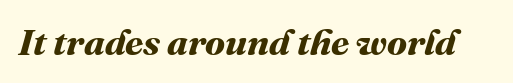
Each letter keeps its own natural width here, so spacing adapts to shape. Students, this is bold: see how much ink each stroke carries. Descenders hang freely into open space. Look at the tracking — it's just the regular setting, nothing added.
